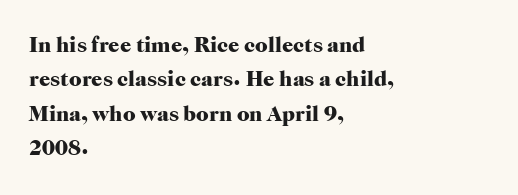
The image shows 22 px bold type, upright; set left-aligned, normal line spacing (1.56x), normal letter spacing, not underlined.
